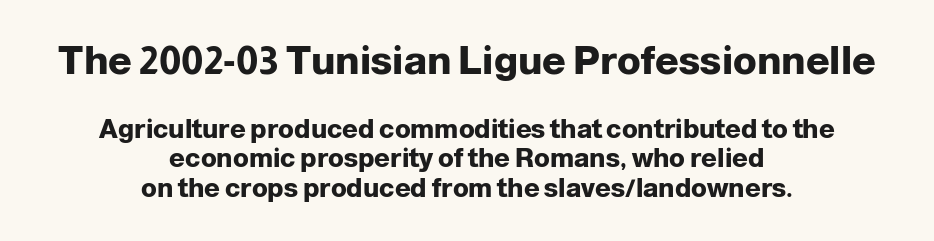
The image shows 39 px heavy sans-serif type, upright; set centered, tight line spacing (1.14x), normal letter spacing, not underlined; the first (top) block is 1.5x larger; low stroke contrast and a medium x-height.
